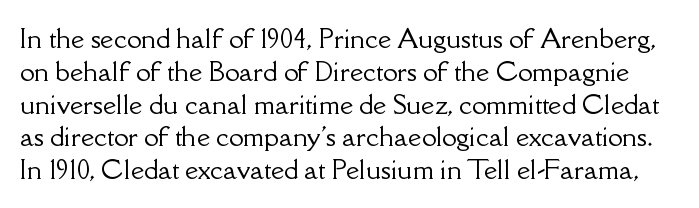
Q: Is the text italic (slanted)? A: No, it is upright.
Q: Is the text underlined? A: No.
Q: Is the spacing between letters normal or unusually wide? A: Normal.
Q: Is the spacing between lines tight, normal or loose? A: Normal.
